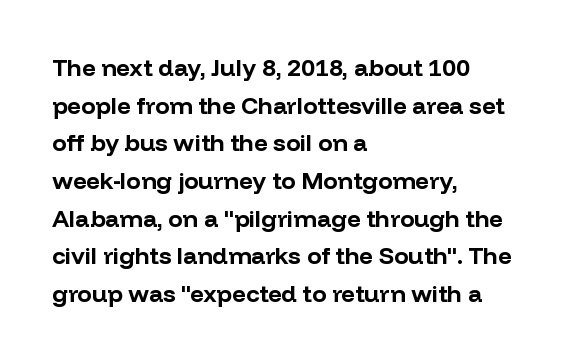
Heavy, bold letterforms. Quick note: underline off. The space between consecutive lines is moderate. This is roman type, the default non-slanted kind. The compositor pushed each line to the left boundary.
